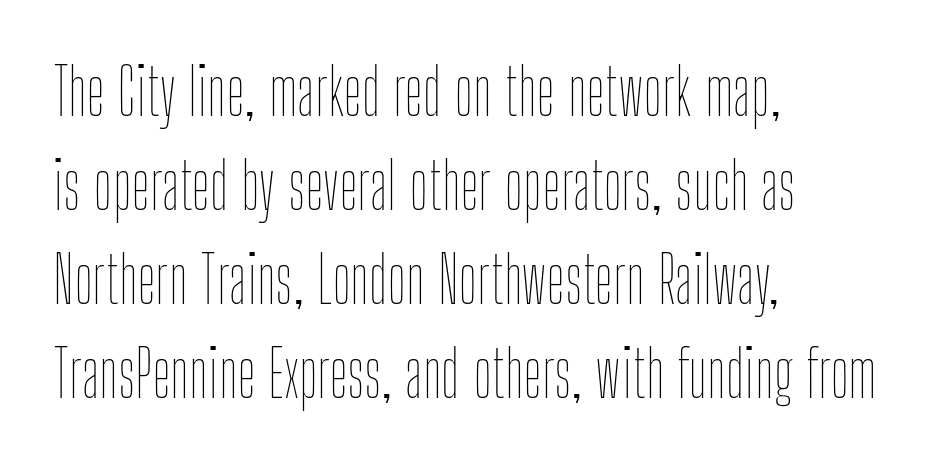
{"italic": "no", "bold": "no", "weight": "thin", "width": "condensed", "stroke_contrast": "low", "x_height": "medium", "monospaced": "no", "underline": "no", "align": "left", "line_spacing": "normal", "line_spacing_ratio": 1.47, "letter_spacing": "normal", "letter_spacing_em": 0.0, "glyph_px": 64}
